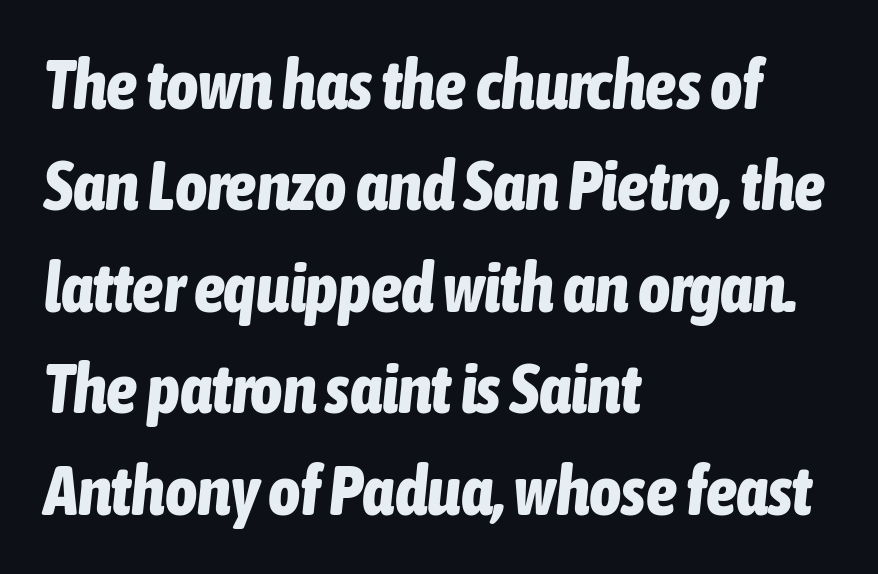
Q: Is the text bold? A: Yes.
Q: Is the text italic (slanted)? A: Yes, it leans right by about 6 degrees.
Q: Is the text underlined? A: No.
Q: How is the paragraph aligned? A: Left-aligned.
Q: Is the spacing between letters normal or unusually wide? A: Normal.
Q: Is the spacing between lines tight, normal or loose? A: Normal.
Q: Width (condensed, normal, or wide)? A: Condensed.
Q: Stroke contrast? A: Low.
Q: x-height? A: Medium.
Q: Monospaced? A: No.
